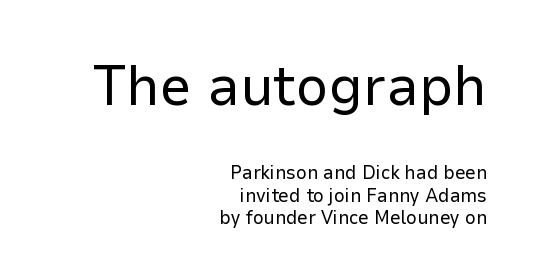
{"serif": "no", "italic": "no", "bold": "no", "weight": "regular", "width": "normal", "stroke_contrast": "low", "x_height": "medium", "monospaced": "no", "underline": "no", "align": "right", "line_spacing_ratio": 1.17, "letter_spacing": "normal", "letter_spacing_em": 0.0, "larger_block": "first", "size_ratio": 3.0, "glyph_px": 57}
